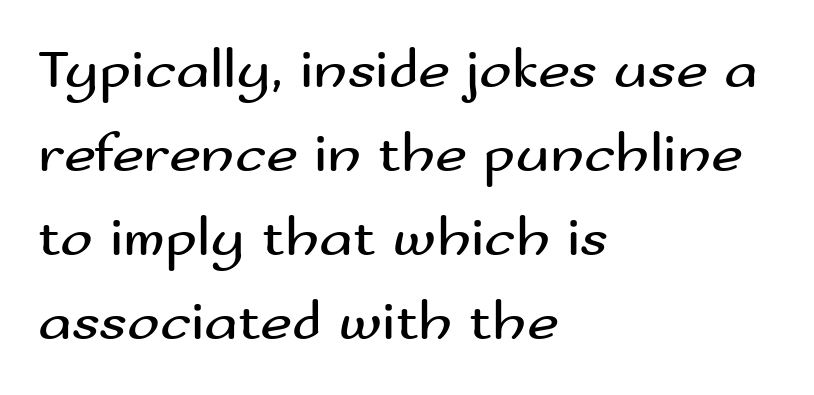
Q: Is the text bold? A: No.
Q: Is the text italic (slanted)? A: No, it is upright.
Q: Is the typeface a serif or a sans-serif typeface? A: Sans-serif.
Q: Is the text underlined? A: No.
Q: How is the paragraph aligned? A: Left-aligned.
Q: Is the spacing between letters normal or unusually wide? A: Normal.
Q: Is the spacing between lines tight, normal or loose? A: Normal.
Q: Width (condensed, normal, or wide)? A: Wide.
Q: Stroke contrast? A: Medium.
Q: x-height? A: Small.
Q: Monospaced? A: No.
